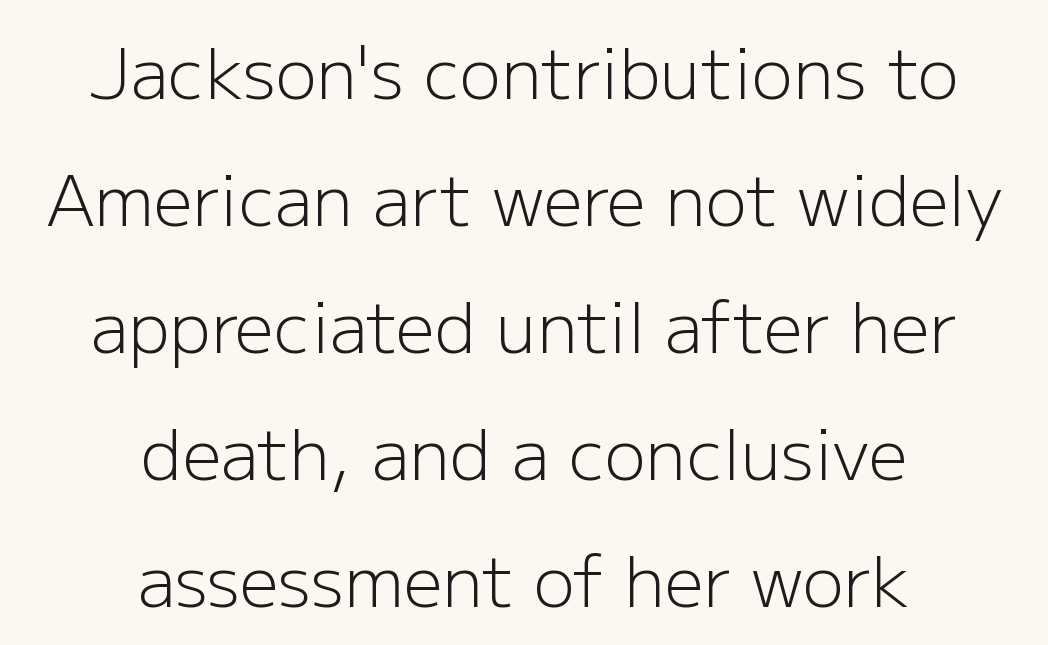
The image shows 69 px light sans-serif type, upright; set centered, line spacing 1.84x, normal letter spacing, not underlined; low stroke contrast and a medium x-height.
